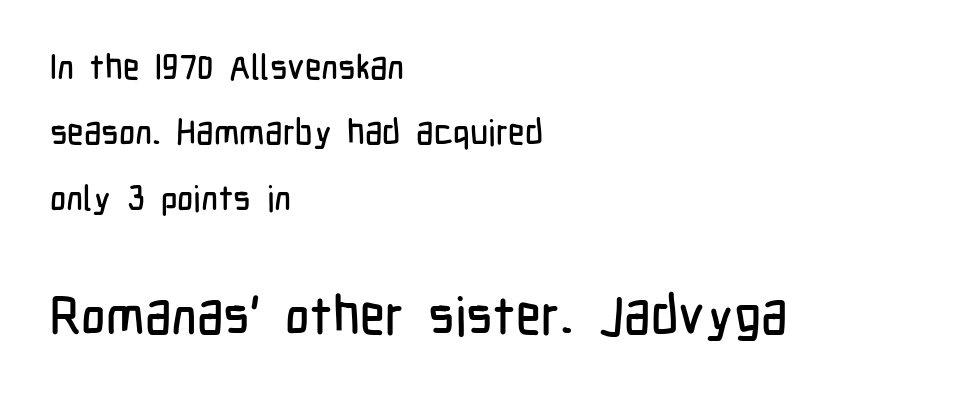
Q: Is the text italic (slanted)? A: No, it is upright.
Q: Is the typeface a serif or a sans-serif typeface? A: Sans-serif.
Q: Is the text underlined? A: No.
Q: How is the paragraph aligned? A: Left-aligned.
Q: Is the spacing between letters normal or unusually wide? A: Normal.
Q: Which block of text is set in a larger size, the first (top) or the second (bottom)? A: The second (bottom) one.
Q: Width (condensed, normal, or wide)? A: Condensed.
Q: Stroke contrast? A: Low.
Q: x-height? A: Medium.
Q: Monospaced? A: No.
